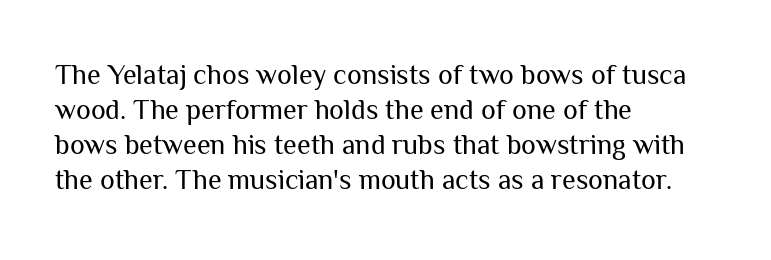
The image shows 28 px regular-weight sans-serif type, upright; set left-aligned, normal line spacing (1.25x), normal letter spacing, not underlined; medium stroke contrast and a medium x-height.
